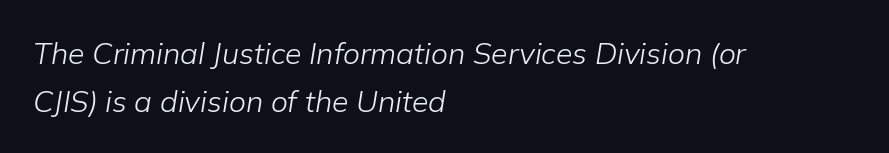
The image shows 30 px light type, italic (leaning right); set left-aligned, normal line spacing (1.6x), normal letter spacing, not underlined; low stroke contrast and a medium x-height.
